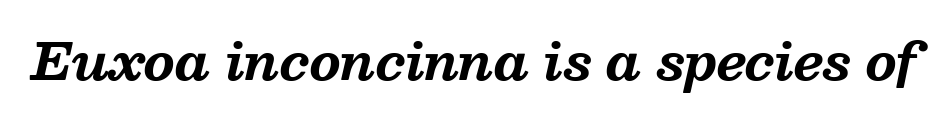
Q: Is the text bold? A: Yes.
Q: Is the text italic (slanted)? A: Yes, it leans right by about 13 degrees.
Q: Is the typeface a serif or a sans-serif typeface? A: Serif.
Q: Is the text underlined? A: No.
Q: Is the spacing between letters normal or unusually wide? A: Normal.
Q: Width (condensed, normal, or wide)? A: Normal.
Q: Stroke contrast? A: Medium.
Q: x-height? A: Medium.
Q: Monospaced? A: No.
